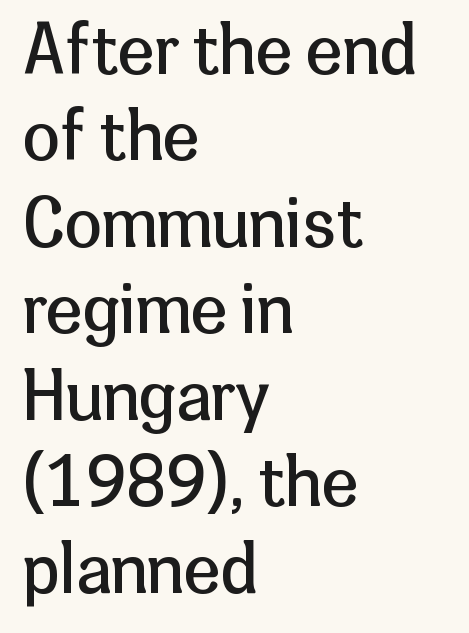
{"serif": "no", "italic": "no", "bold": "no", "weight": "regular", "width": "normal", "stroke_contrast": "low", "x_height": "medium", "monospaced": "no", "underline": "no", "align": "left", "line_spacing": "normal", "line_spacing_ratio": 1.29, "letter_spacing": "normal", "letter_spacing_em": 0.0, "glyph_px": 67}
